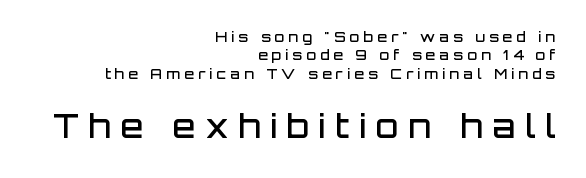
The image shows 33 px semibold sans-serif type, upright; set right-aligned, normal line spacing (1.32x), unusually wide letter spacing (+0.3 em), not underlined; the second (bottom) block is 2.36x larger; low stroke contrast and a large x-height.
